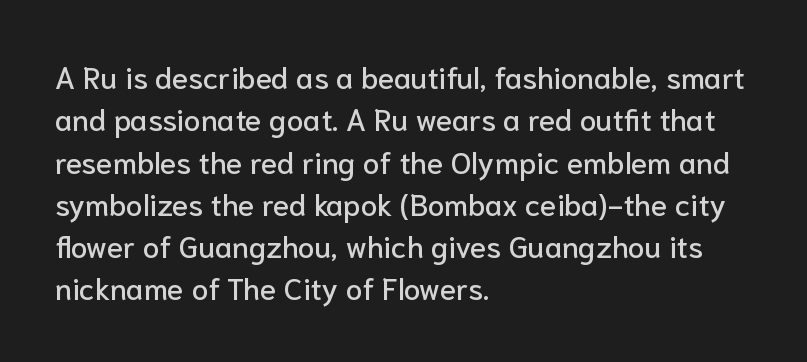
{"serif": "no", "italic": "no", "width": "normal", "stroke_contrast": "low", "x_height": "medium", "monospaced": "no", "underline": "no", "align": "left", "line_spacing": "normal", "line_spacing_ratio": 1.41, "letter_spacing": "normal", "letter_spacing_em": 0.0, "glyph_px": 30}
